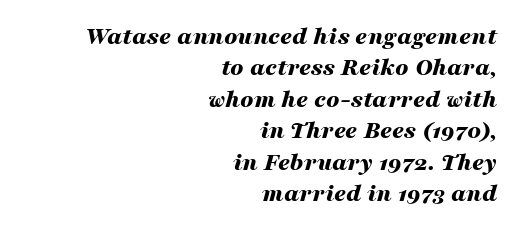
Horizontal alignment here is rightward, an uncommon choice for prose. Honestly, there is no underline to notice here at all. Heavy-handed strokes throughout: this text is bold. Spacing between characters is what you'd get straight out of the box. An italicized treatment has been applied to the whole sample.
